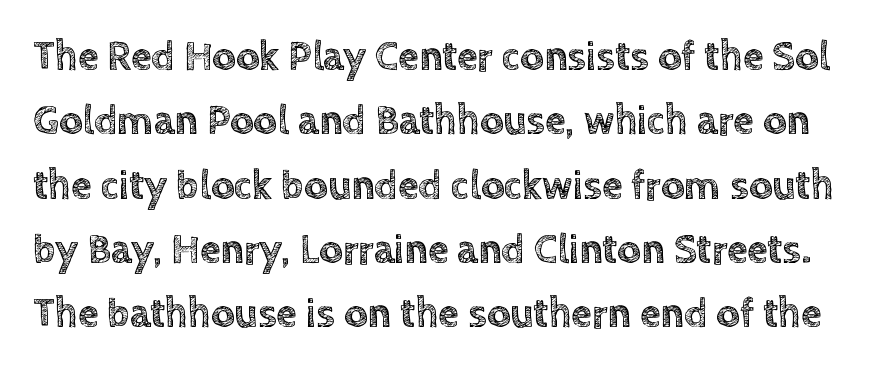
{"italic": "no", "width": "normal", "x_height": "large", "monospaced": "no", "underline": "no", "line_spacing": "normal", "line_spacing_ratio": 1.57, "letter_spacing": "normal", "letter_spacing_em": 0.0, "glyph_px": 41}
